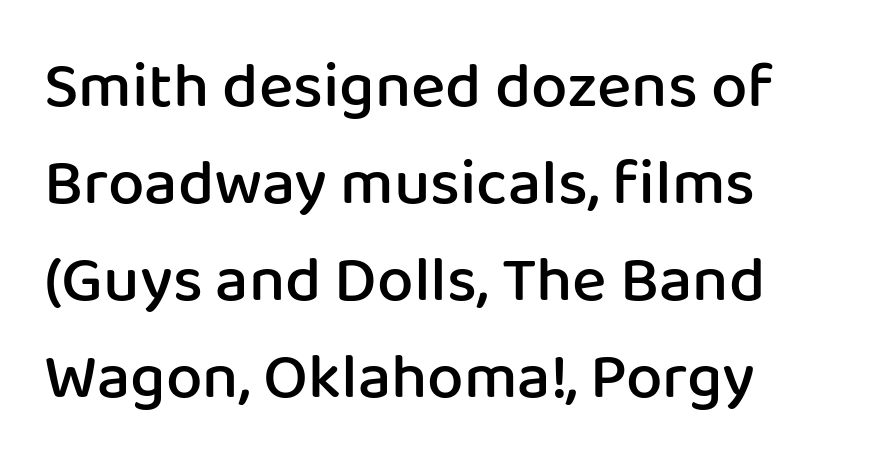
Alignment: flush left. Upright lettering throughout. Varying glyph widths throughout — classic text-font behaviour. Only glyphs here, with clear space below each row. The type family on display is of the sans-serif kind. In terms of weight, the rendering is demibold, just under bold.
